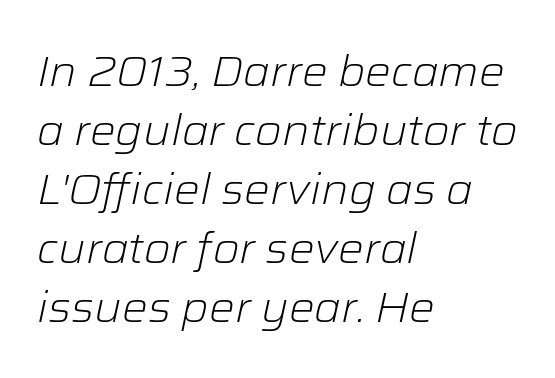
The strokes are not fattened; the text isn't bold. The paragraph shown leans on its left margin. Slanted lettering throughout. Character widths vary here, with narrow letters taking less room than wide ones. Evenly set lines give the paragraph a standard silhouette. Check under the words: just untouched page.
